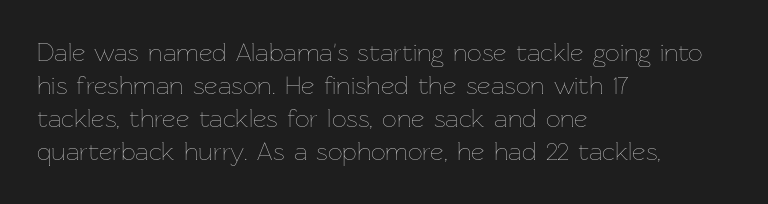
{"italic": "no", "bold": "no", "underline": "no", "align": "left", "line_spacing": "normal", "line_spacing_ratio": 1.27, "letter_spacing": "normal", "letter_spacing_em": 0.0, "glyph_px": 26}
